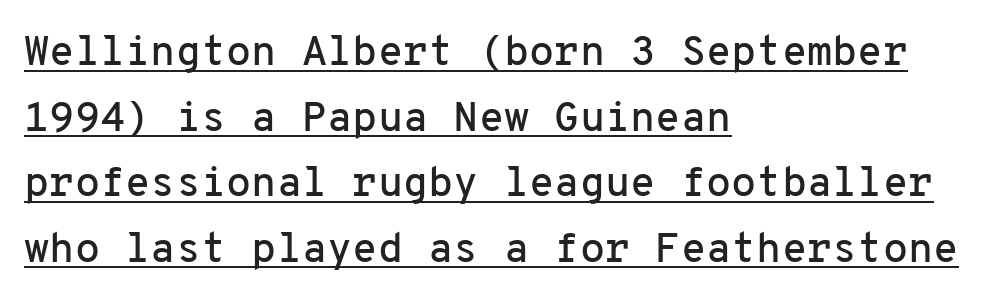
Q: Is the text italic (slanted)? A: No, it is upright.
Q: Is the typeface a serif or a sans-serif typeface? A: Sans-serif.
Q: Is the text underlined? A: Yes.
Q: How is the paragraph aligned? A: Left-aligned.
Q: Is the spacing between letters normal or unusually wide? A: Normal.
Q: Is the spacing between lines tight, normal or loose? A: Normal.
Q: Width (condensed, normal, or wide)? A: Normal.
Q: Stroke contrast? A: Low.
Q: x-height? A: Medium.
Q: Monospaced? A: Yes.
